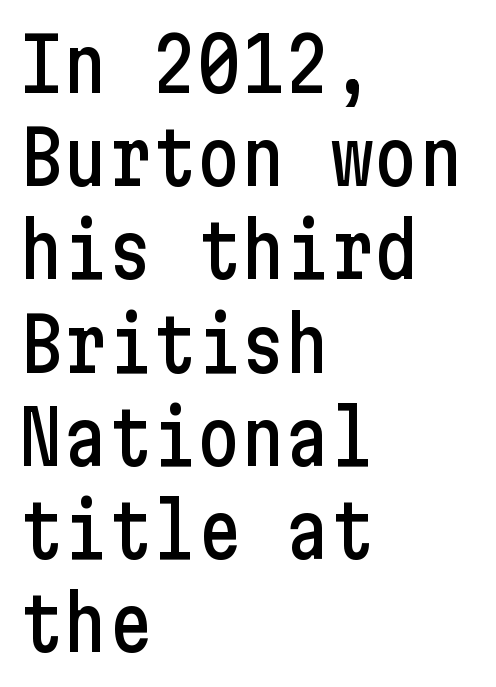
Q: Is the text italic (slanted)? A: No, it is upright.
Q: Is the typeface a serif or a sans-serif typeface? A: Sans-serif.
Q: Is the text underlined? A: No.
Q: How is the paragraph aligned? A: Left-aligned.
Q: Is the spacing between letters normal or unusually wide? A: Normal.
Q: Is the spacing between lines tight, normal or loose? A: Normal.
Q: Width (condensed, normal, or wide)? A: Condensed.
Q: Stroke contrast? A: Low.
Q: x-height? A: Medium.
